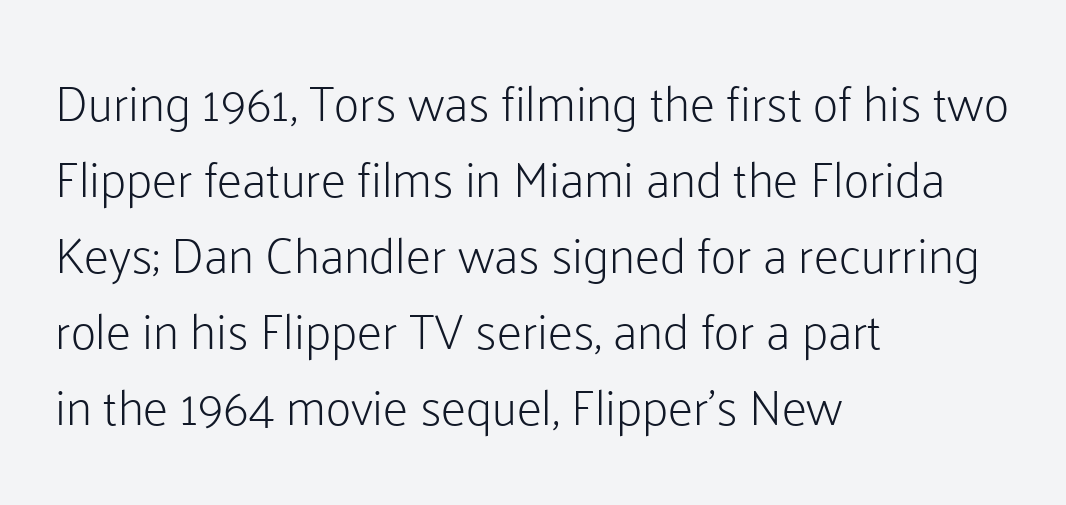
Character widths vary here, with narrow letters taking less room than wide ones. The type is set solid horizontally, with unmodified tracking. Tall strokes in this sample are plumb rather than angled. Each row of text sits above clean, open space. Examine the stroke ends and you'll find no serifs. Typeset ragged right — the left edge is the straight one.
